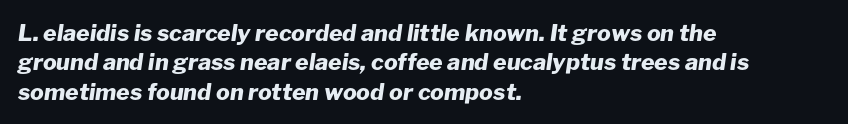
Q: Is the text bold? A: Yes.
Q: Is the text italic (slanted)? A: Yes, it leans right by about 8 degrees.
Q: Is the text underlined? A: No.
Q: How is the paragraph aligned? A: Left-aligned.
Q: Is the spacing between letters normal or unusually wide? A: Normal.
Q: Is the spacing between lines tight, normal or loose? A: Normal.
